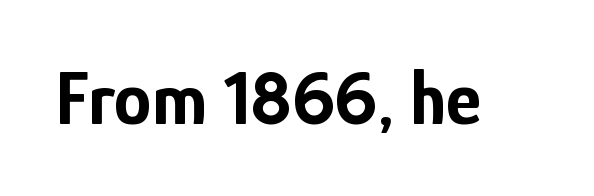
{"serif": "no", "italic": "no", "bold": "yes", "weight": "bold", "width": "condensed", "stroke_contrast": "low", "x_height": "medium", "monospaced": "no", "underline": "no", "letter_spacing": "normal", "letter_spacing_em": 0.0, "glyph_px": 76}
